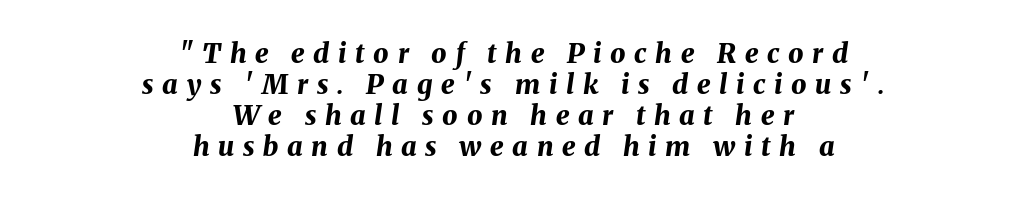
Q: Is the text bold? A: Yes.
Q: Is the text italic (slanted)? A: Yes, it leans right by about 8 degrees.
Q: Is the text underlined? A: No.
Q: How is the paragraph aligned? A: Centered.
Q: Is the spacing between letters normal or unusually wide? A: Unusually wide.
Q: Is the spacing between lines tight, normal or loose? A: Tight.
